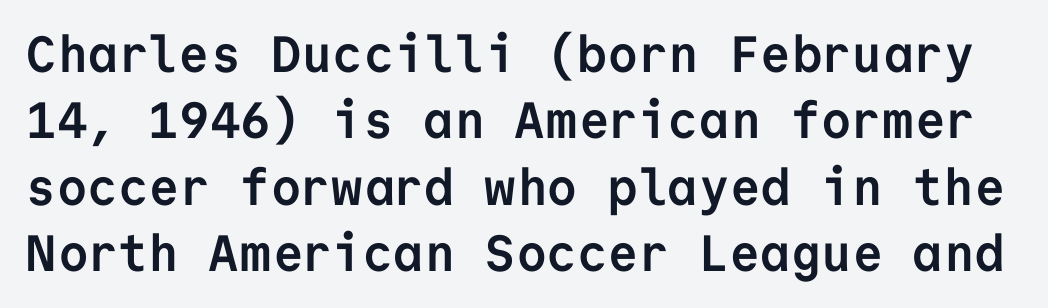
Q: Is the text bold? A: Yes.
Q: Is the text italic (slanted)? A: No, it is upright.
Q: Is the typeface a serif or a sans-serif typeface? A: Sans-serif.
Q: Is the text underlined? A: No.
Q: Is the spacing between letters normal or unusually wide? A: Normal.
Q: Is the spacing between lines tight, normal or loose? A: Normal.
Q: Width (condensed, normal, or wide)? A: Normal.
Q: Stroke contrast? A: Low.
Q: x-height? A: Medium.
Q: Monospaced? A: Yes.
